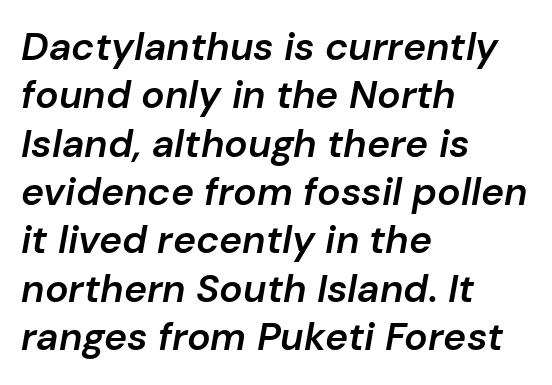
The image shows 39 px semibold type, italic (leaning right); set left-aligned, line spacing 1.24x, normal letter spacing, not underlined; low stroke contrast and a medium x-height.
